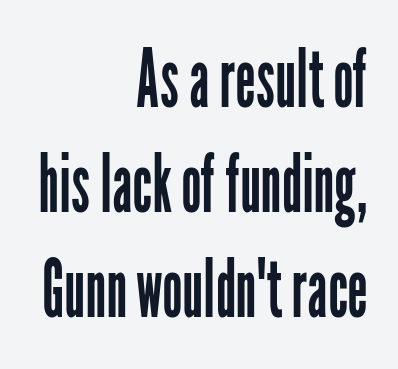
The leading is moderate, giving the passage an even texture. The paragraph has a hard right edge and a soft left edge. The face used here is proportionally spaced, like ordinary book or web type. When letters stand straight like this, we call the style roman or upright. The passage shown is typeset with a sans-serif family. The letters look calm and open, with moderate or lighter stems.
